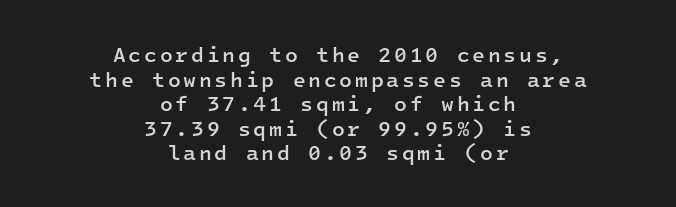
Q: Is the text bold? A: Semi-bold.
Q: Is the text italic (slanted)? A: No, it is upright.
Q: Is the text underlined? A: No.
Q: How is the paragraph aligned? A: Centered.
